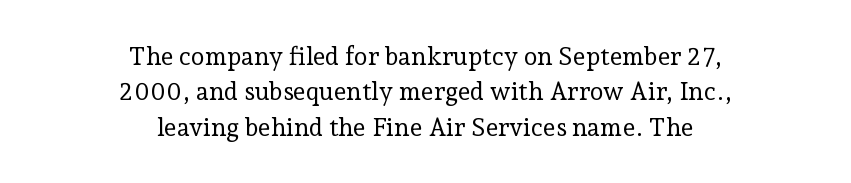
{"italic": "no", "bold": "no", "underline": "no", "align": "center", "line_spacing": "normal", "line_spacing_ratio": 1.42, "letter_spacing": "normal", "letter_spacing_em": 0.0, "glyph_px": 25}
